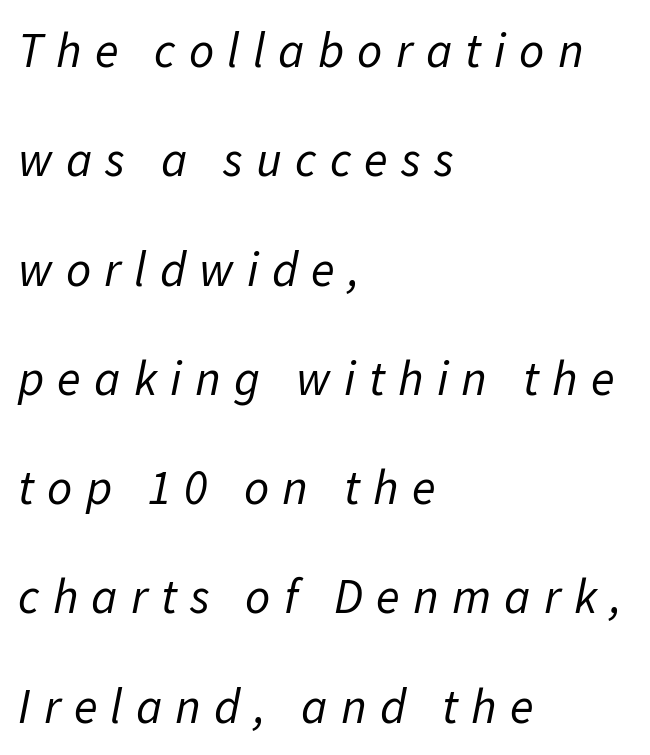
The image shows 49 px regular-weight type, italic (leaning right); set left-aligned, loose line spacing (2.23x), unusually wide letter spacing (+0.27 em), not underlined; low stroke contrast and a medium x-height.
